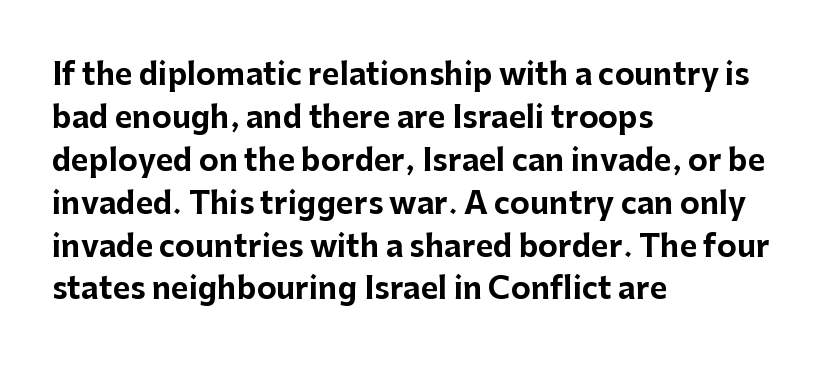
{"serif": "no", "italic": "no", "bold": "yes", "weight": "bold", "width": "normal", "stroke_contrast": "low", "x_height": "medium", "monospaced": "no", "underline": "no", "align": "left", "line_spacing": "normal", "line_spacing_ratio": 1.43, "letter_spacing": "normal", "letter_spacing_em": 0.0, "glyph_px": 30}
